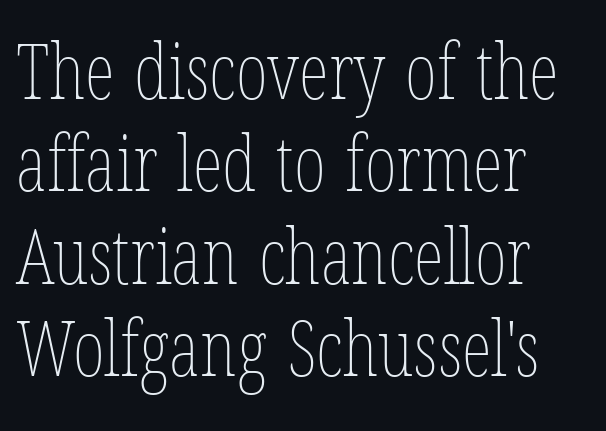
The image shows 77 px thin, condensed type, upright; set left-aligned, line spacing 1.2x, normal letter spacing, not underlined; low stroke contrast and a medium x-height.
